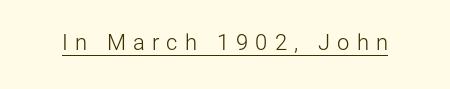
Q: Is the text bold? A: No.
Q: Is the text italic (slanted)? A: No, it is upright.
Q: Is the text underlined? A: Yes.
Q: Is the spacing between letters normal or unusually wide? A: Unusually wide.
